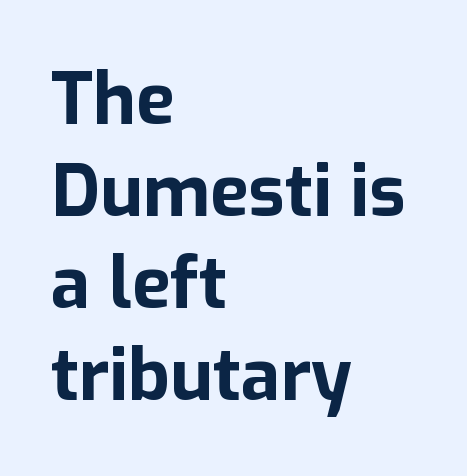
Serif or sans? Sans — the stroke terminals are bare. Ordinary non-slanted type is in use. Bold? Absolutely — the strokes are thick and heavy. Does the copy run flush right? No — it runs flush left. The face used here is rendered with its standard letterfit. Interline gaps are of average width in this sample.
